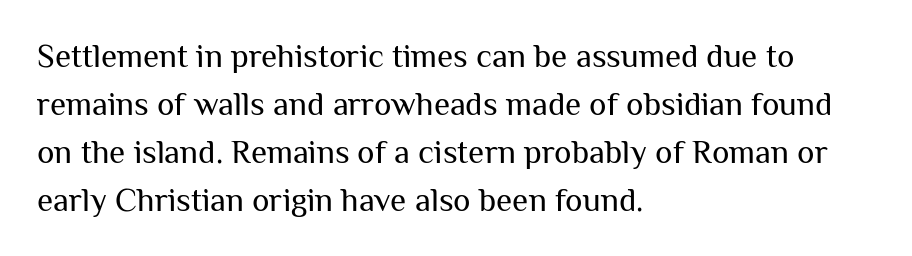
Notice how descenders clear the ascenders below comfortably — that's standard leading. Looks like regular typesetting: each glyph gets only the width it needs. The type sits square on the baseline with zero lean. Tracking value appears to be zero — textbook default spacing. Plain, unruled lines of type. This is sans-serif lettering, the kind often seen on screens and signage.
